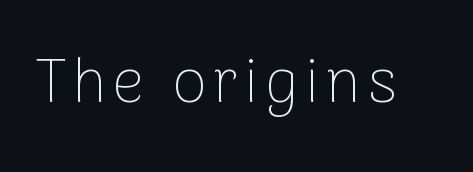
{"serif": "no", "italic": "no", "bold": "no", "weight": "thin", "width": "normal", "stroke_contrast": "low", "x_height": "medium", "monospaced": "no", "underline": "no", "glyph_px": 62}
